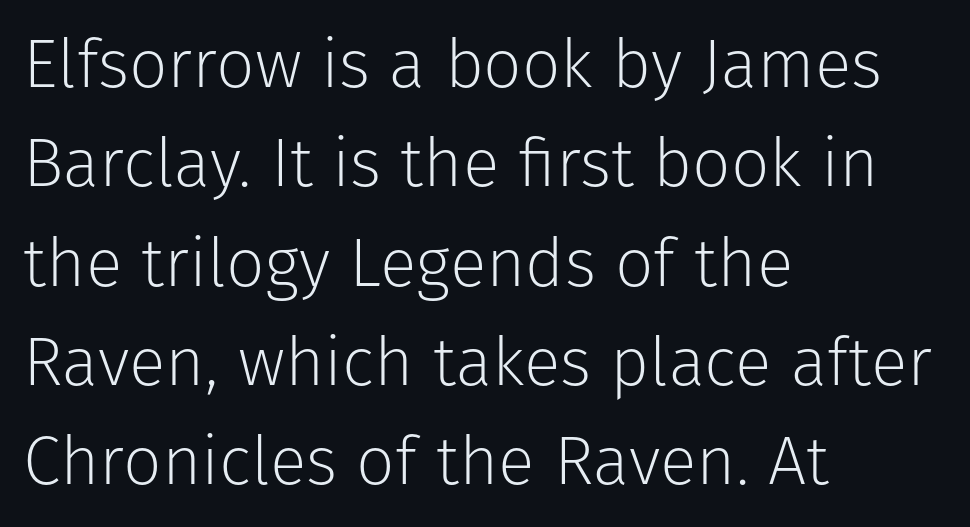
Q: Is the text bold? A: No.
Q: Is the text italic (slanted)? A: No, it is upright.
Q: Is the typeface a serif or a sans-serif typeface? A: Sans-serif.
Q: Is the text underlined? A: No.
Q: How is the paragraph aligned? A: Left-aligned.
Q: Is the spacing between letters normal or unusually wide? A: Normal.
Q: Is the spacing between lines tight, normal or loose? A: Normal.
Q: Width (condensed, normal, or wide)? A: Normal.
Q: Stroke contrast? A: Low.
Q: x-height? A: Medium.
Q: Monospaced? A: No.
